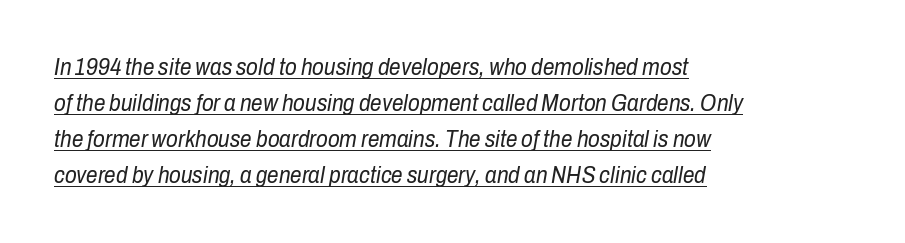
{"italic": "yes", "lean": "right", "slant_degrees": 10, "bold": "no", "underline": "yes", "align": "left", "line_spacing": "normal", "line_spacing_ratio": 1.57, "letter_spacing": "normal", "letter_spacing_em": 0.0, "glyph_px": 23}
